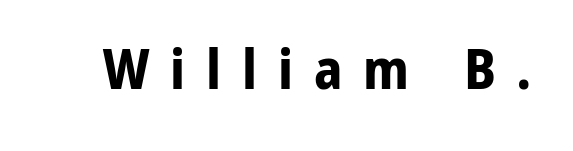
Q: Is the text bold? A: Yes.
Q: Is the text italic (slanted)? A: No, it is upright.
Q: Is the typeface a serif or a sans-serif typeface? A: Sans-serif.
Q: Is the text underlined? A: No.
Q: Is the spacing between letters normal or unusually wide? A: Unusually wide.
Q: Width (condensed, normal, or wide)? A: Normal.
Q: Stroke contrast? A: Low.
Q: x-height? A: Medium.
Q: Monospaced? A: No.
